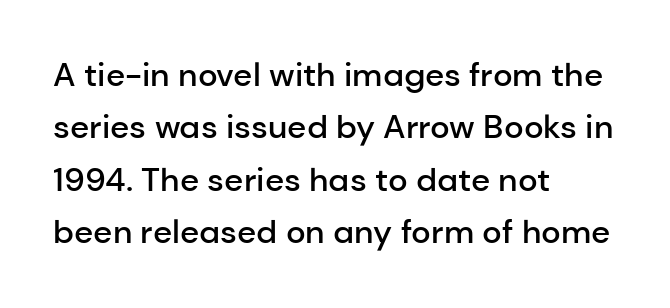
Compared with typical body copy, the letter spacing here is the same. Do the letters lean? They stand straight. Each line starts at the same left margin while the right side varies. Underlining? Definitely not there. A sans-serif font was chosen for this passage.
